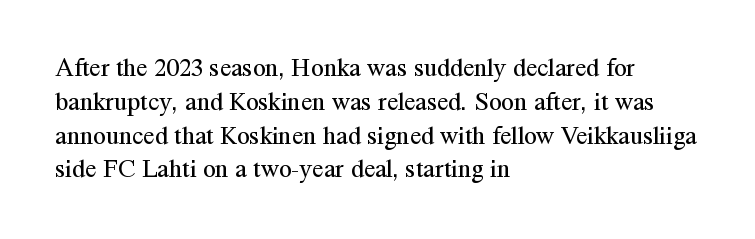
Descenders are the only things crossing below the line. Vertical strokes here are truly vertical. Compared with typical paragraphs, the rows here are spaced about the same. The setting favours the left margin, as ordinary paragraphs usually do.
